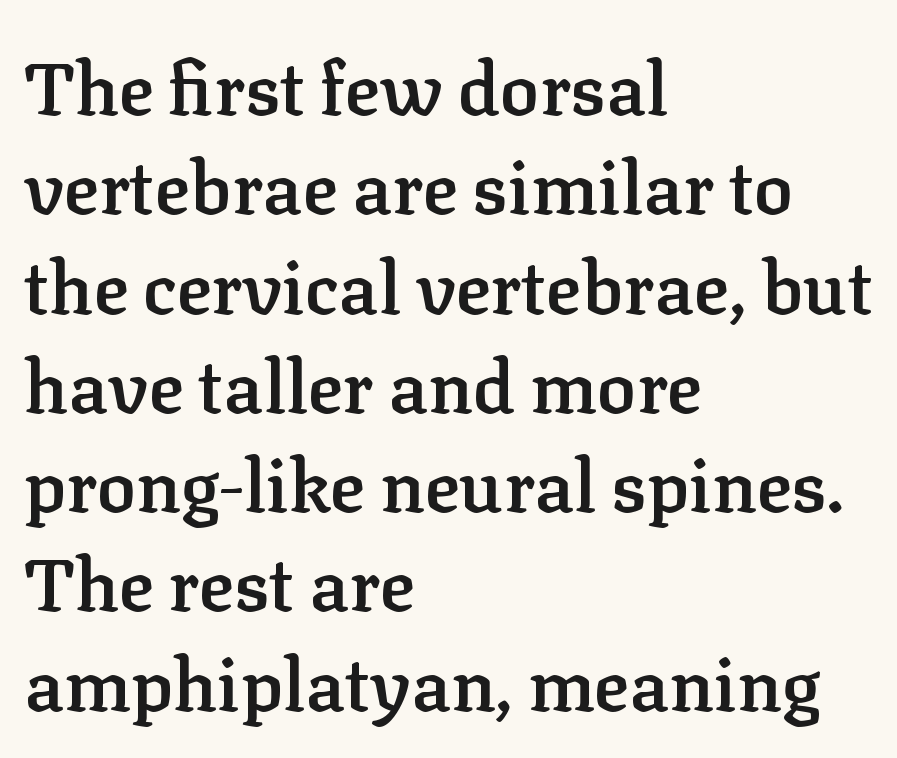
This rendering leaves character spacing at its baseline value. How heavy is the stroke? Medium-heavy — a semibold, shy of bold. The ragged edge is on the right, which tells us the setting is flush left. Is there much room between lines? A standard amount, neither cramped nor airy.
